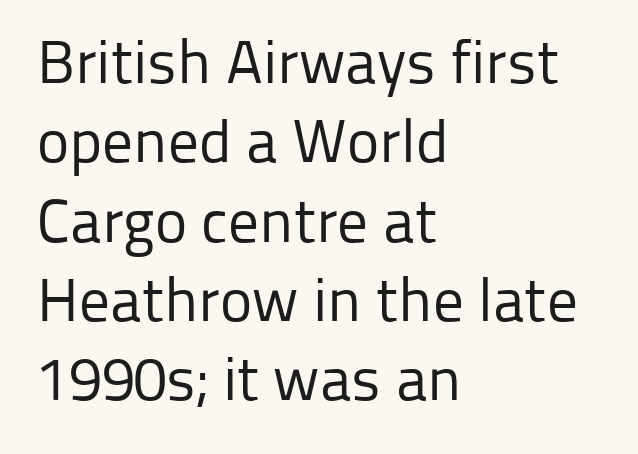
Underlining? Definitely not there. Spacing verdict: proportional, widths tailored to each character. Typographically, this falls in the sans-serif category. No italicization has been applied; the sample stays upright. Line starts are locked; line ends wander.
